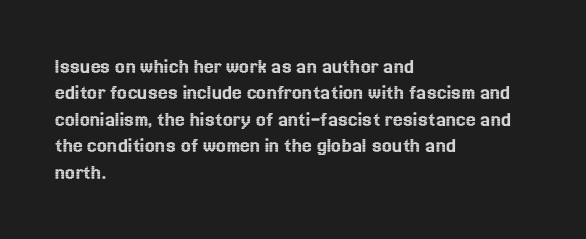
This rendering features lettering with no underline. Horizontal alignment here is leftward, the default for most running prose. These lines keep a tight, regular rhythm from letter to letter. A typesetter would mark this as roman, not italic.
